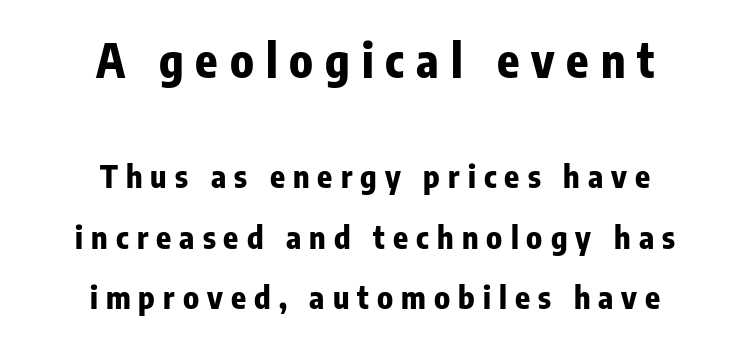
How are the letters spaced? Widely, with obvious added tracking. Designer's note — italics off, roman on. The paragraph shown floats in the horizontal middle. The block sitting higher on the canvas is the one with enlarged characters. The passage shown is not underscored anywhere.
